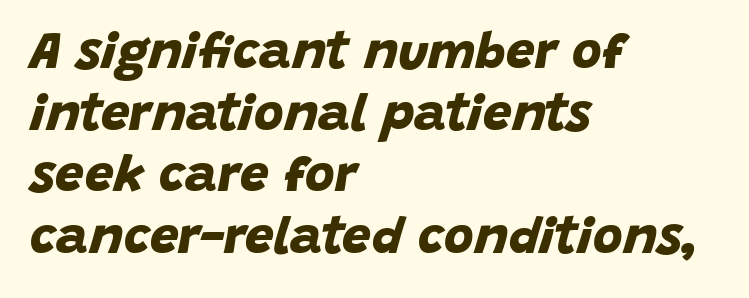
Q: Is the text bold? A: Yes.
Q: Is the typeface a serif or a sans-serif typeface? A: Sans-serif.
Q: Is the text underlined? A: No.
Q: How is the paragraph aligned? A: Left-aligned.
Q: Is the spacing between letters normal or unusually wide? A: Normal.
Q: Width (condensed, normal, or wide)? A: Normal.
Q: Stroke contrast? A: Low.
Q: x-height? A: Large.
Q: Monospaced? A: No.
